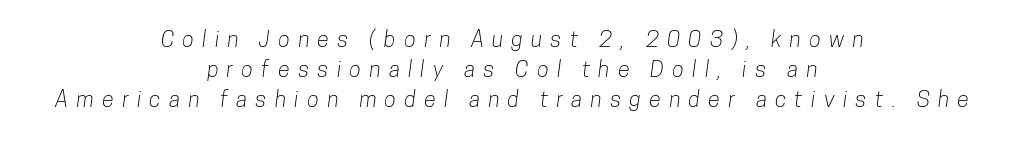
Just letters on the line, the space beneath them empty. Does extra space separate the letters? Yes, quite a lot of it. One glance says typical: line gaps are just what's usual. These lines stack symmetrically, like a column narrowing and widening about its center.
